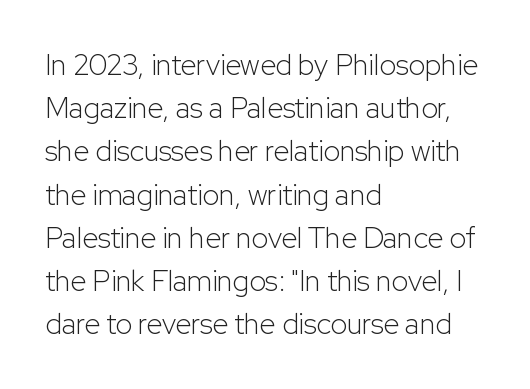
Q: Is the text bold? A: No.
Q: Is the text italic (slanted)? A: No, it is upright.
Q: Is the typeface a serif or a sans-serif typeface? A: Sans-serif.
Q: Is the text underlined? A: No.
Q: How is the paragraph aligned? A: Left-aligned.
Q: Is the spacing between letters normal or unusually wide? A: Normal.
Q: Is the spacing between lines tight, normal or loose? A: Normal.
Q: Width (condensed, normal, or wide)? A: Normal.
Q: Stroke contrast? A: Low.
Q: x-height? A: Medium.
Q: Monospaced? A: No.
